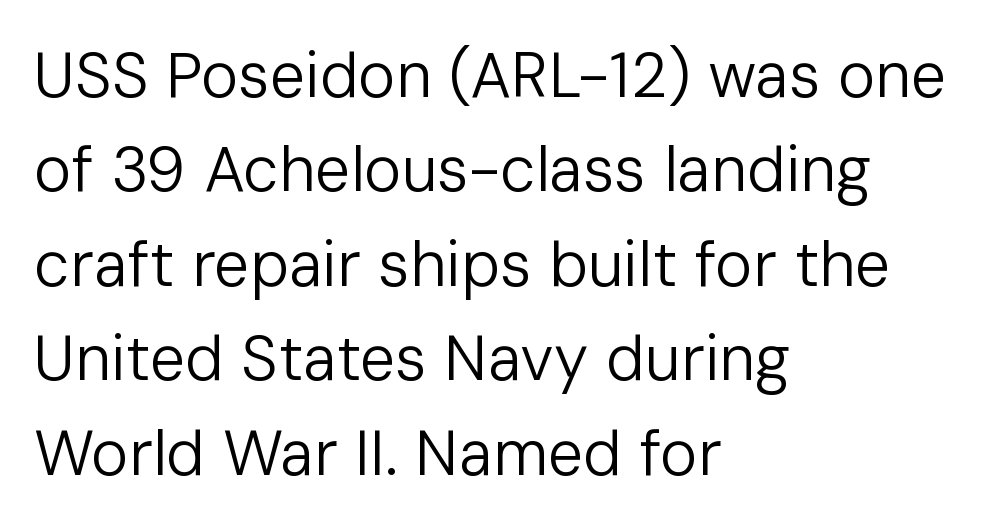
Q: Is the text bold? A: No.
Q: Is the text italic (slanted)? A: No, it is upright.
Q: Is the typeface a serif or a sans-serif typeface? A: Sans-serif.
Q: Is the text underlined? A: No.
Q: How is the paragraph aligned? A: Left-aligned.
Q: Is the spacing between letters normal or unusually wide? A: Normal.
Q: Is the spacing between lines tight, normal or loose? A: Normal.
Q: Width (condensed, normal, or wide)? A: Normal.
Q: Stroke contrast? A: Low.
Q: x-height? A: Medium.
Q: Monospaced? A: No.
